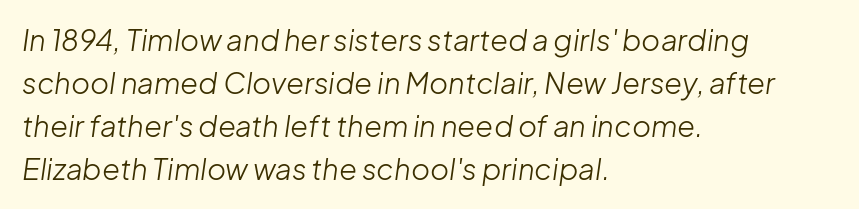
Q: Is the text bold? A: No.
Q: Is the text italic (slanted)? A: Yes, it leans right by about 8 degrees.
Q: Is the text underlined? A: No.
Q: How is the paragraph aligned? A: Left-aligned.
Q: Is the spacing between letters normal or unusually wide? A: Normal.
Q: Is the spacing between lines tight, normal or loose? A: Normal.
Q: Width (condensed, normal, or wide)? A: Normal.
Q: Stroke contrast? A: Low.
Q: x-height? A: Medium.
Q: Monospaced? A: No.
